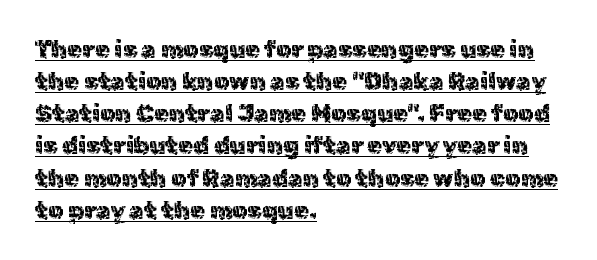
{"italic": "no", "bold": "no", "underline": "yes", "align": "left", "line_spacing": "normal", "line_spacing_ratio": 1.34, "letter_spacing": "normal", "letter_spacing_em": 0.0, "glyph_px": 24}
